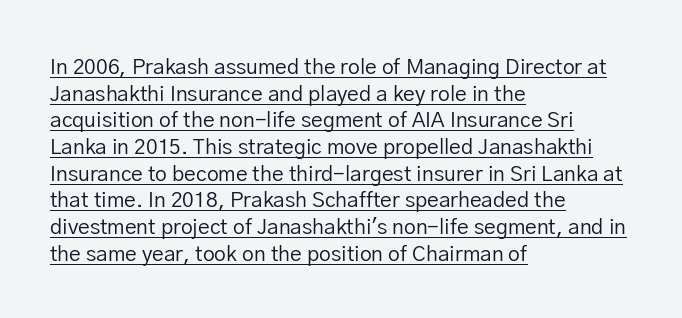
The image shows 21 px text type, upright; set left-aligned, normal line spacing (1.27x), normal letter spacing, underlined.
